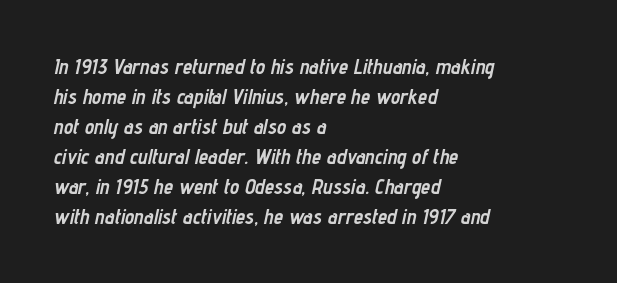
The image shows 21 px bold type, italic (leaning right); set left-aligned, normal line spacing (1.43x), normal letter spacing, not underlined.
